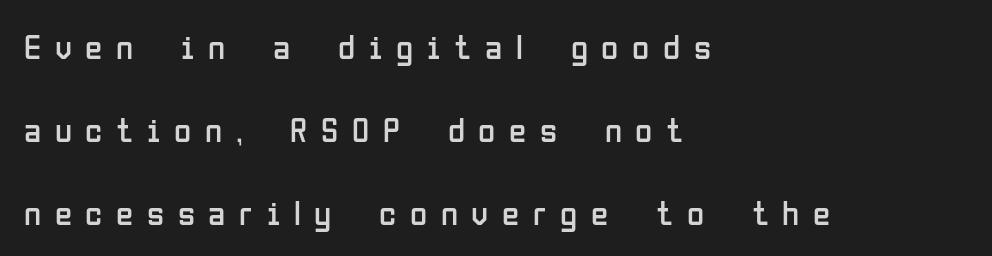
Q: Is the text bold? A: No.
Q: Is the text italic (slanted)? A: No, it is upright.
Q: Is the typeface a serif or a sans-serif typeface? A: Sans-serif.
Q: Is the text underlined? A: No.
Q: How is the paragraph aligned? A: Left-aligned.
Q: Is the spacing between letters normal or unusually wide? A: Unusually wide.
Q: Is the spacing between lines tight, normal or loose? A: Loose.
Q: Width (condensed, normal, or wide)? A: Condensed.
Q: Stroke contrast? A: Low.
Q: x-height? A: Medium.
Q: Monospaced? A: No.
